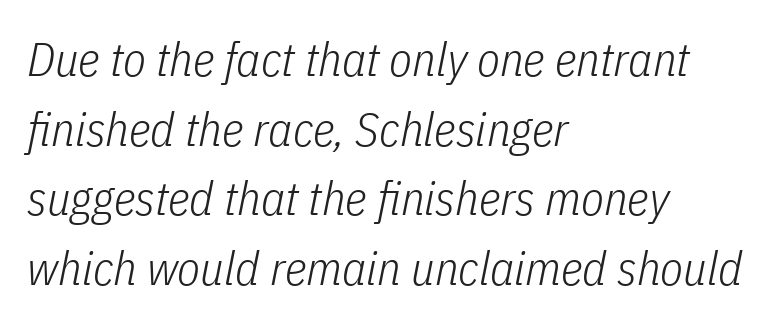
Q: Is the text bold? A: No.
Q: Is the text italic (slanted)? A: Yes, it leans right by about 11 degrees.
Q: Is the text underlined? A: No.
Q: How is the paragraph aligned? A: Left-aligned.
Q: Is the spacing between letters normal or unusually wide? A: Normal.
Q: Is the spacing between lines tight, normal or loose? A: Normal.
Q: Width (condensed, normal, or wide)? A: Condensed.
Q: Stroke contrast? A: Low.
Q: x-height? A: Medium.
Q: Monospaced? A: No.
